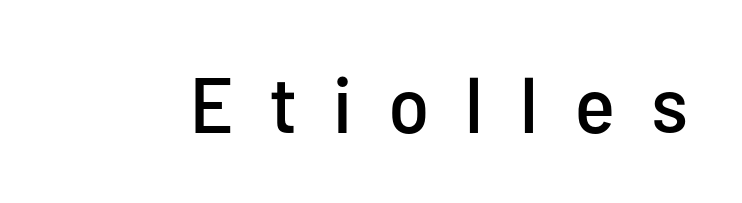
Q: Is the text italic (slanted)? A: No, it is upright.
Q: Is the typeface a serif or a sans-serif typeface? A: Sans-serif.
Q: Is the text underlined? A: No.
Q: Is the spacing between letters normal or unusually wide? A: Unusually wide.
Q: Width (condensed, normal, or wide)? A: Condensed.
Q: Stroke contrast? A: Low.
Q: x-height? A: Medium.
Q: Monospaced? A: No.
